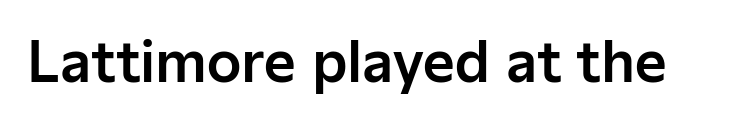
Q: Is the text italic (slanted)? A: No, it is upright.
Q: Is the typeface a serif or a sans-serif typeface? A: Sans-serif.
Q: Is the text underlined? A: No.
Q: Is the spacing between letters normal or unusually wide? A: Normal.
Q: Width (condensed, normal, or wide)? A: Normal.
Q: Stroke contrast? A: Low.
Q: x-height? A: Medium.
Q: Monospaced? A: No.
